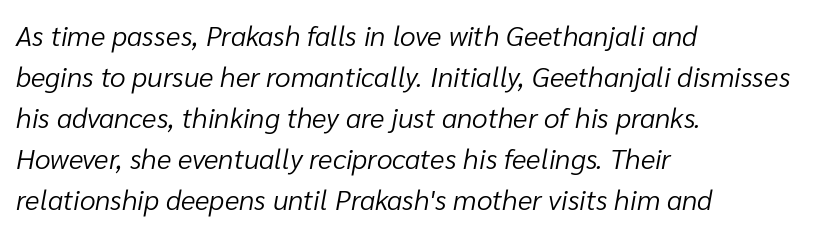
Q: Is the text bold? A: No.
Q: Is the text italic (slanted)? A: Yes, it leans right by about 10 degrees.
Q: Is the text underlined? A: No.
Q: How is the paragraph aligned? A: Left-aligned.
Q: Is the spacing between letters normal or unusually wide? A: Normal.
Q: Is the spacing between lines tight, normal or loose? A: Normal.
Q: Width (condensed, normal, or wide)? A: Normal.
Q: Stroke contrast? A: Low.
Q: x-height? A: Medium.
Q: Monospaced? A: No.
